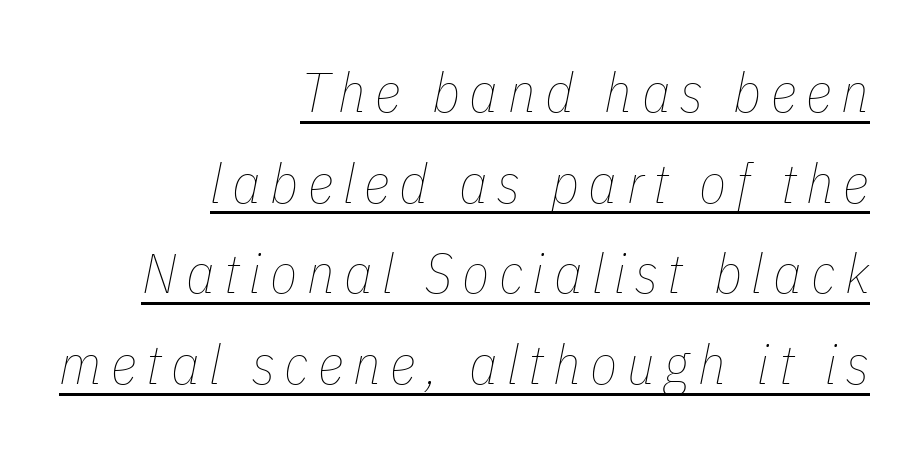
These characters rest on top of a visible drawn line. Slant detected: the letters are inclined. The lines are quadded right. The block of text has a typical density, with ordinary space between rows. Do the characters align in a grid? No, the font is proportional. Nothing heavy about these letters — not bold at all.
